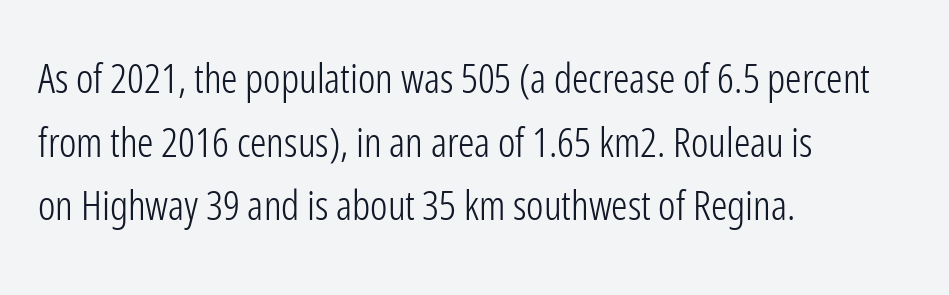
The image shows 41 px light, condensed sans-serif type, upright; set left-aligned, normal line spacing (1.55x), normal letter spacing, not underlined; low stroke contrast and a medium x-height.
